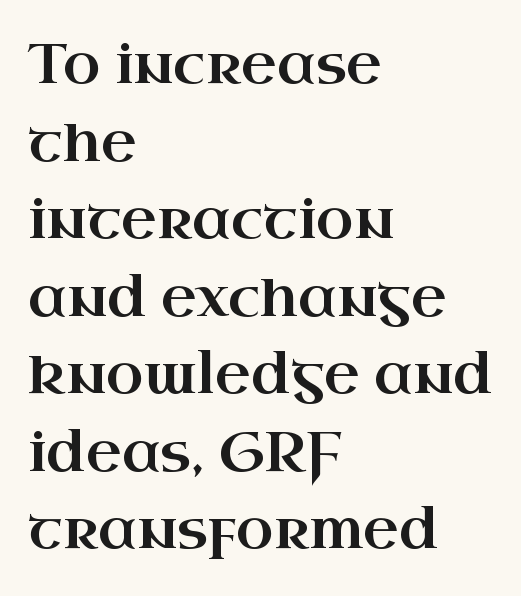
The image shows 55 px wide serif type, upright; set left-aligned, normal line spacing (1.41x), normal letter spacing, not underlined; high stroke contrast and a small x-height.
